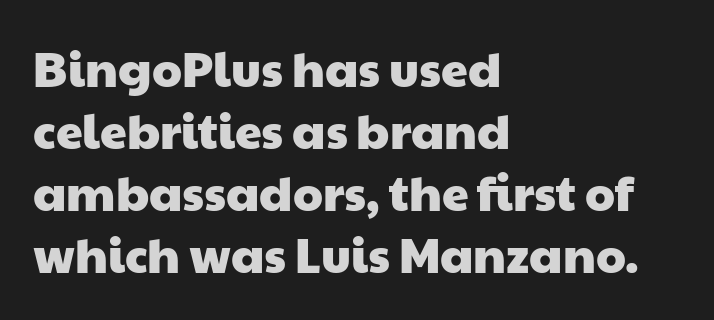
The image shows 48 px wide sans-serif type; set left-aligned, normal line spacing (1.29x), normal letter spacing, not underlined; low stroke contrast and a medium x-height.
